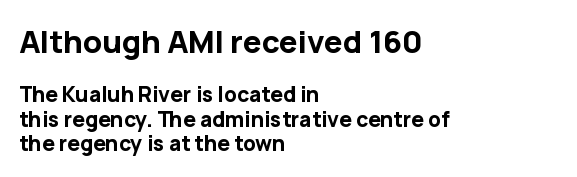
{"serif": "no", "italic": "no", "bold": "yes", "weight": "bold", "width": "normal", "stroke_contrast": "low", "x_height": "medium", "monospaced": "no", "underline": "no", "align": "left", "line_spacing": "tight", "line_spacing_ratio": 1.15, "letter_spacing": "normal", "letter_spacing_em": 0.0, "larger_block": "first", "size_ratio": 1.48, "glyph_px": 31}
